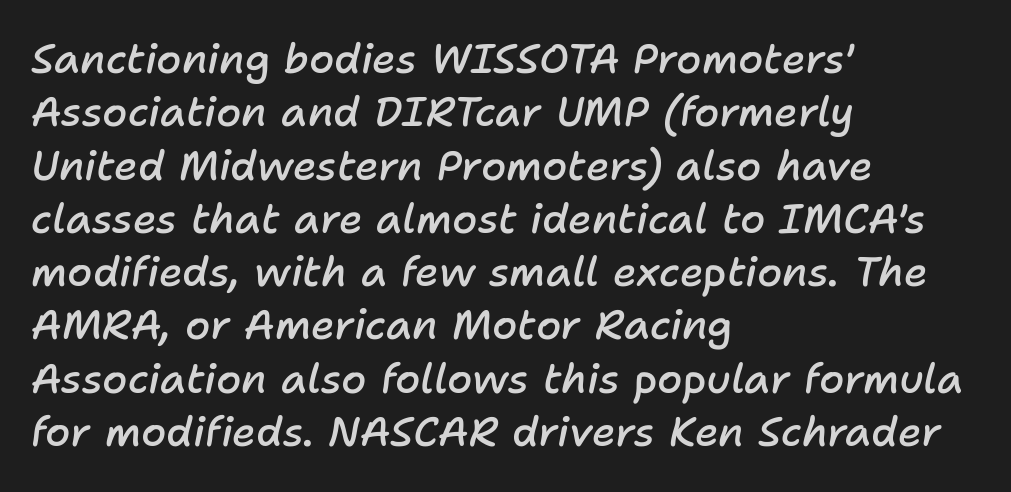
The image shows 41 px semibold type, italic (leaning right); set left-aligned, normal line spacing (1.3x), normal letter spacing, not underlined; low stroke contrast and a medium x-height.
